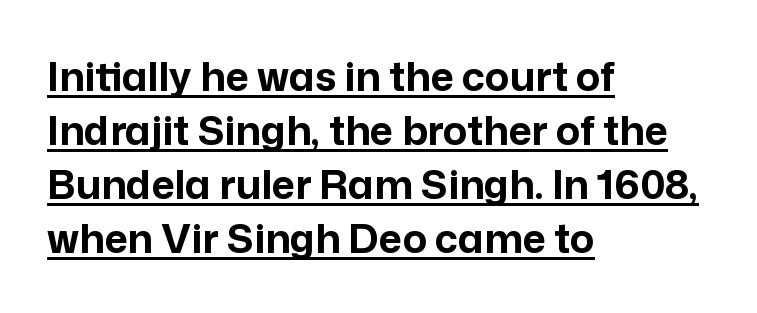
The typesetter has applied underlining to the passage shown. Spacing verdict: proportional, widths tailored to each character. It's the straight-up-and-down kind of type. The glyphs have the mass of a bold cut. Does the type have serifs? No, each stem ends abruptly.
